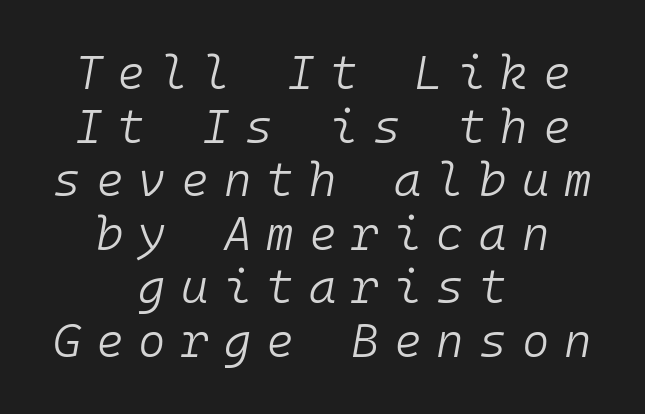
{"italic": "yes", "lean": "right", "slant_degrees": 10, "bold": "no", "weight": "light", "width": "normal", "stroke_contrast": "low", "x_height": "medium", "monospaced": "yes", "underline": "no", "align": "center", "line_spacing": "tight", "line_spacing_ratio": 1.14, "letter_spacing": "wide", "letter_spacing_em": 0.32, "glyph_px": 47}
